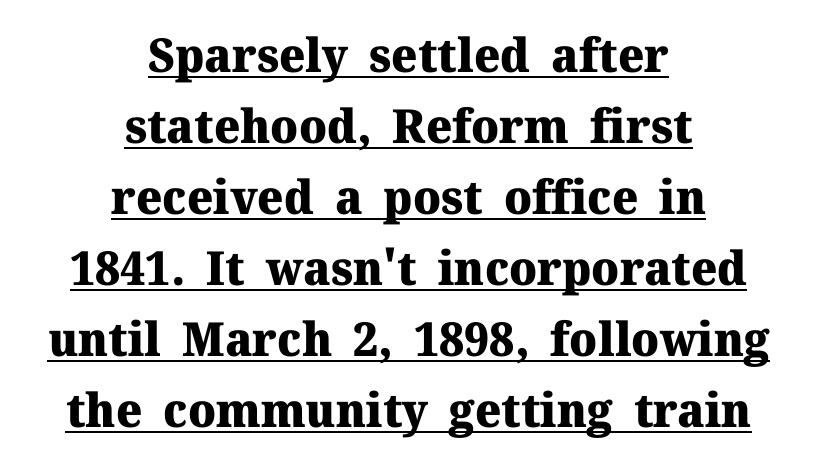
A full-strength bold gives these letters their thick strokes. The space between consecutive lines is moderate. Standard letterfit; no display-style spreading of the glyphs. The letters advance in unequal steps, a hallmark of proportional type.
